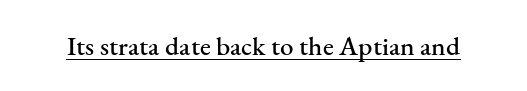
{"italic": "no", "underline": "yes", "letter_spacing": "normal", "letter_spacing_em": 0.0, "glyph_px": 27}
